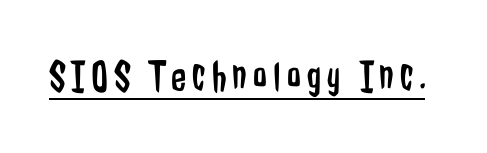
{"serif": "no", "italic": "no", "bold": "no", "weight": "regular", "width": "condensed", "stroke_contrast": "low", "x_height": "medium", "monospaced": "no", "underline": "yes", "glyph_px": 44}
